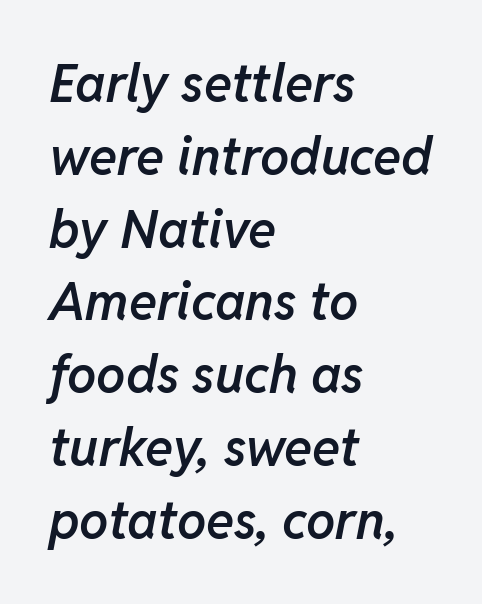
The image shows 52 px semibold type, italic (leaning right); set left-aligned, normal line spacing (1.4x), normal letter spacing, not underlined; low stroke contrast and a medium x-height.
